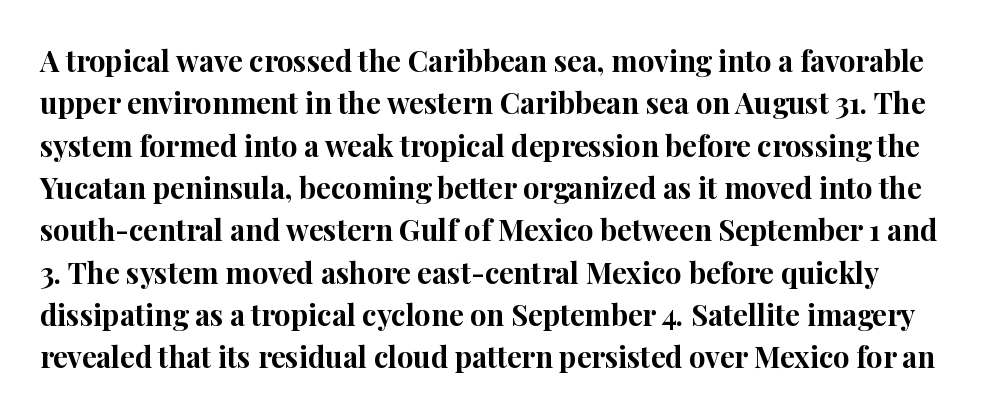
The image shows 29 px bold serif type, upright; set normal line spacing (1.46x), normal letter spacing, not underlined; high stroke contrast and a medium x-height.
